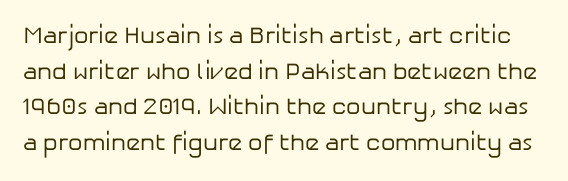
The image shows 23 px text type, upright; set normal line spacing (1.55x), normal letter spacing, not underlined.
